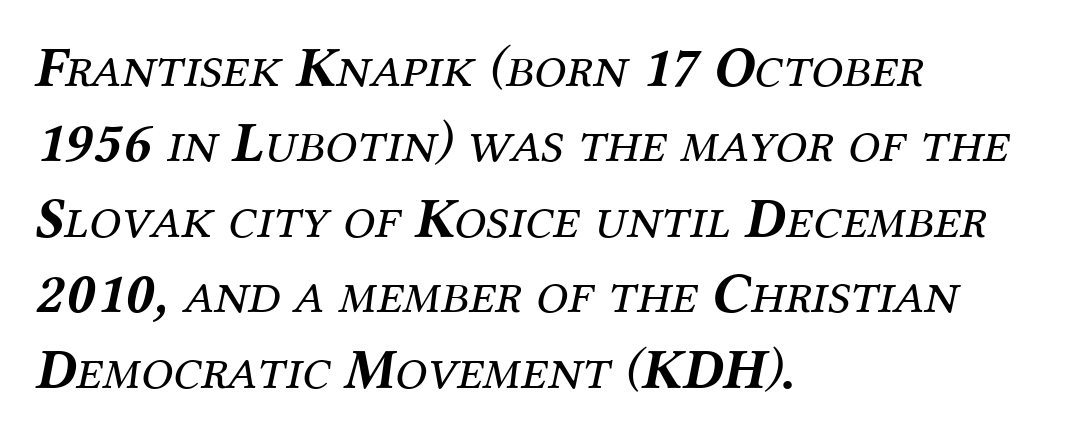
The image shows 58 px regular-weight serif type, italic (leaning right); set left-aligned, normal line spacing (1.3x), normal letter spacing, not underlined; medium stroke contrast and a medium x-height.
